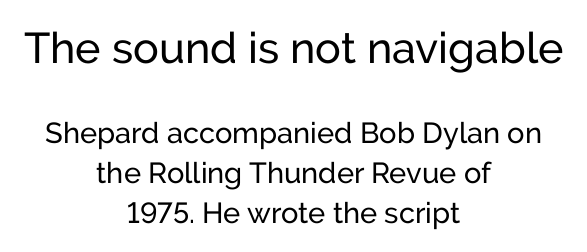
The image shows 43 px regular-weight sans-serif type, upright; set centered, normal line spacing (1.37x), normal letter spacing, not underlined; the first (top) block is 1.48x larger; low stroke contrast and a medium x-height.
